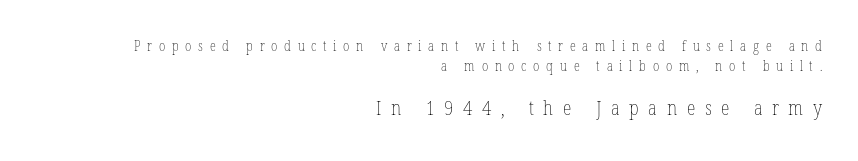
Q: Is the text bold? A: No.
Q: Is the text italic (slanted)? A: No, it is upright.
Q: Is the text underlined? A: No.
Q: How is the paragraph aligned? A: Right-aligned.
Q: Is the spacing between letters normal or unusually wide? A: Unusually wide.
Q: Is the spacing between lines tight, normal or loose? A: Normal.
Q: Which block of text is set in a larger size, the first (top) or the second (bottom)? A: The second (bottom) one.
